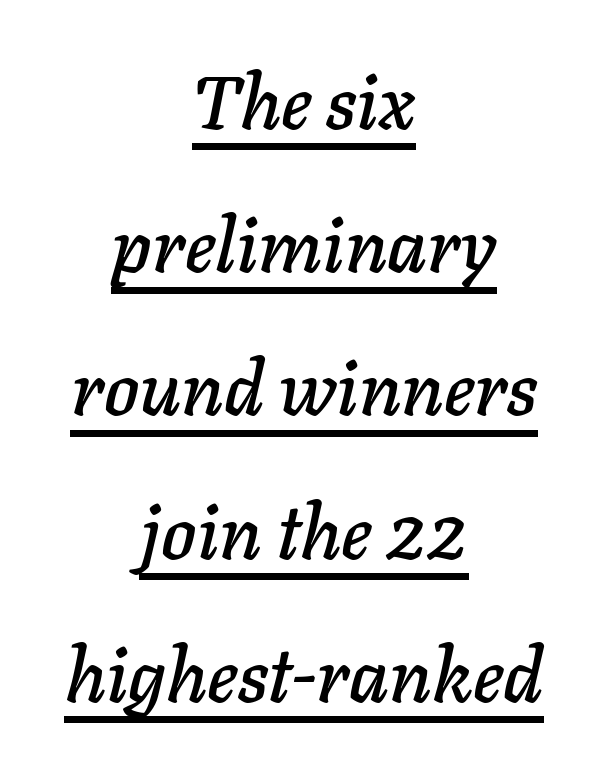
Q: Is the text italic (slanted)? A: Yes, it leans right by about 11 degrees.
Q: Is the text underlined? A: Yes.
Q: How is the paragraph aligned? A: Centered.
Q: Is the spacing between letters normal or unusually wide? A: Normal.
Q: Is the spacing between lines tight, normal or loose? A: Loose.
Q: Width (condensed, normal, or wide)? A: Normal.
Q: Stroke contrast? A: Low.
Q: x-height? A: Medium.
Q: Monospaced? A: No.
